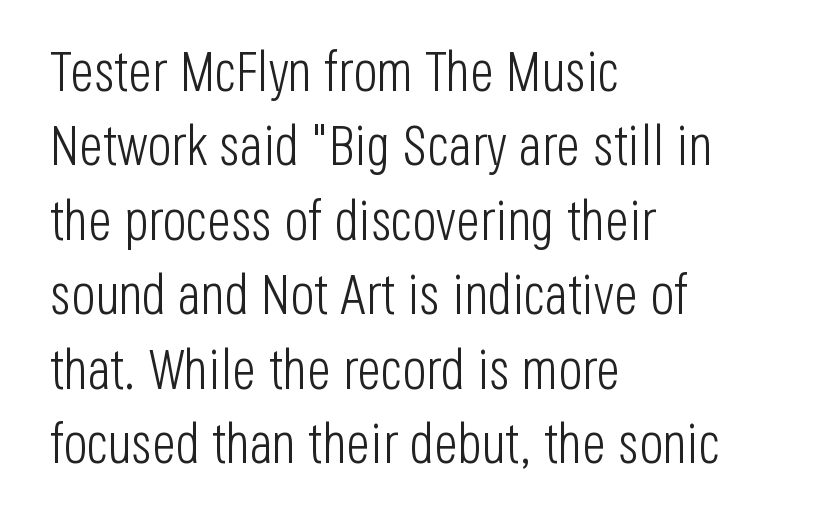
The image shows 56 px light, condensed sans-serif type, upright; set left-aligned, normal line spacing (1.33x), normal letter spacing, not underlined; low stroke contrast and a large x-height.
